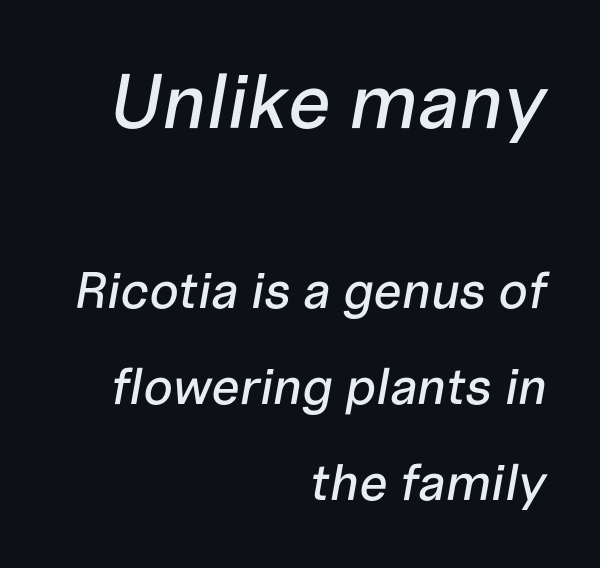
The image shows 77 px text type, italic (leaning right); set right-aligned, line spacing 1.88x, normal letter spacing, not underlined; the first (top) block is 1.51x larger; low stroke contrast and a medium x-height.
